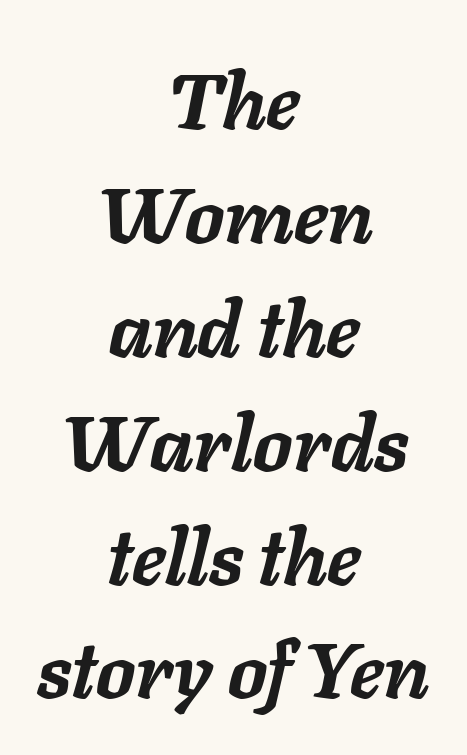
The image shows 78 px semibold type, italic (leaning right); set centered, normal line spacing (1.46x), normal letter spacing, not underlined; low stroke contrast and a medium x-height.
